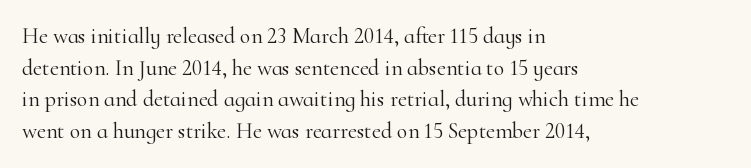
{"italic": "no", "bold": "no", "underline": "no", "align": "left", "line_spacing": "normal", "line_spacing_ratio": 1.44, "letter_spacing": "normal", "letter_spacing_em": 0.0, "glyph_px": 22}
